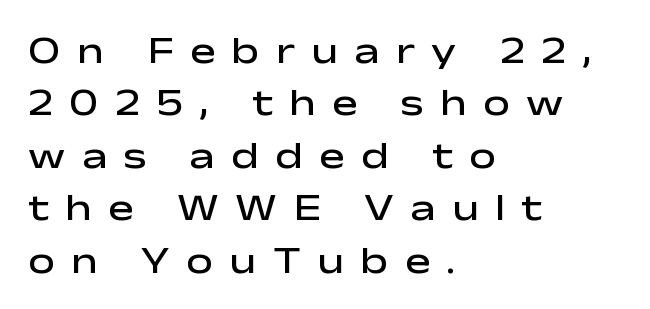
{"serif": "no", "italic": "no", "bold": "semi", "weight": "semibold", "width": "wide", "stroke_contrast": "low", "x_height": "medium", "monospaced": "no", "underline": "no", "align": "left", "line_spacing": "normal", "line_spacing_ratio": 1.38, "letter_spacing": "wide", "letter_spacing_em": 0.43, "glyph_px": 38}
